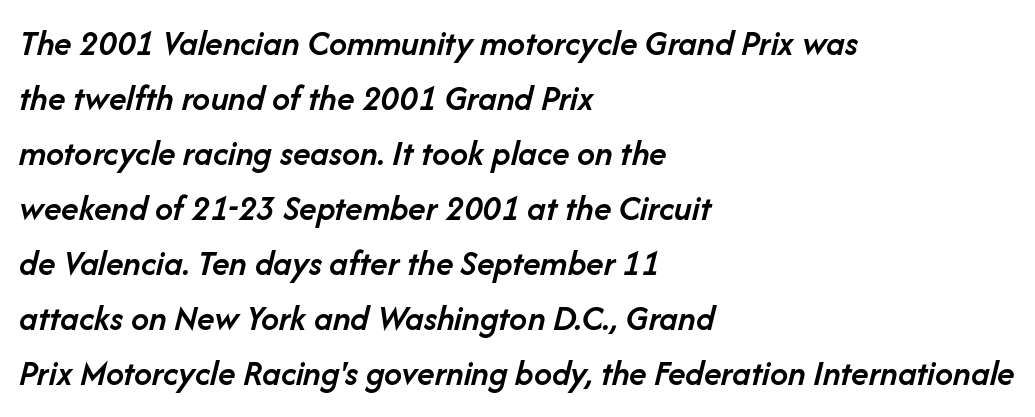
Here the designer chose a conventional face with non-uniform glyph widths. The face used here is a semibold: visibly heavier than regular, lighter than bold. How are the letters spaced? Ordinarily, with no added tracking. The passage shown stacks its lines at a standard gap.
